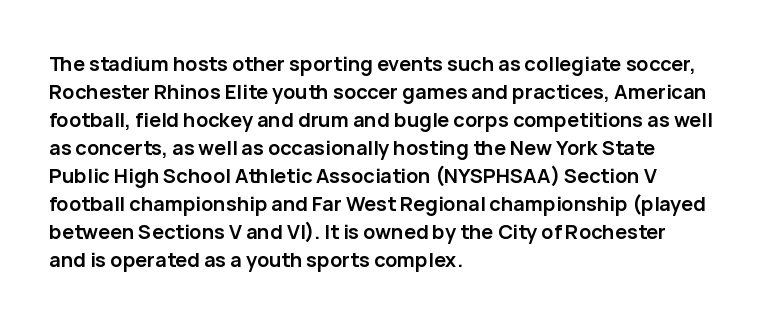
{"italic": "no", "bold": "yes", "underline": "no", "align": "left", "line_spacing": "normal", "line_spacing_ratio": 1.4, "letter_spacing": "normal", "letter_spacing_em": 0.0, "glyph_px": 20}
